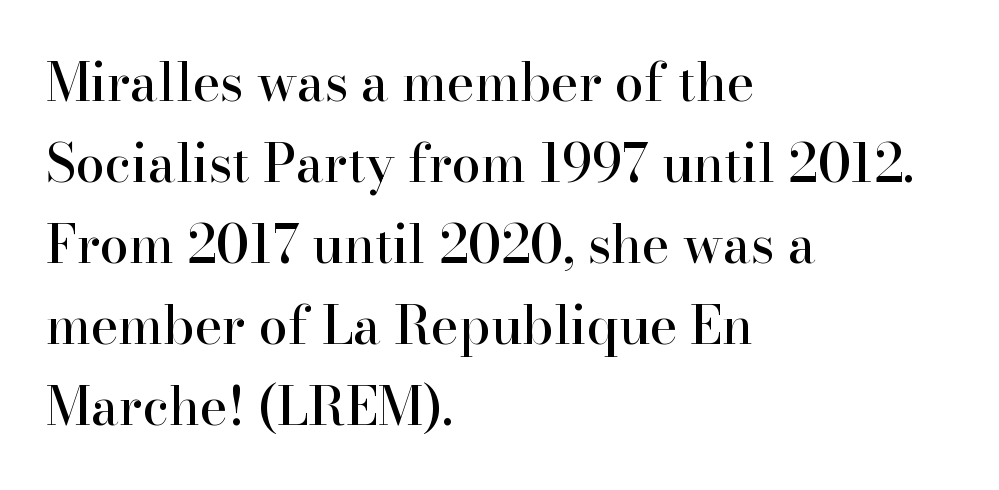
{"serif": "yes", "italic": "no", "width": "normal", "stroke_contrast": "high", "x_height": "small", "monospaced": "no", "underline": "no", "align": "left", "line_spacing": "normal", "line_spacing_ratio": 1.56, "letter_spacing": "normal", "letter_spacing_em": 0.0, "glyph_px": 52}
